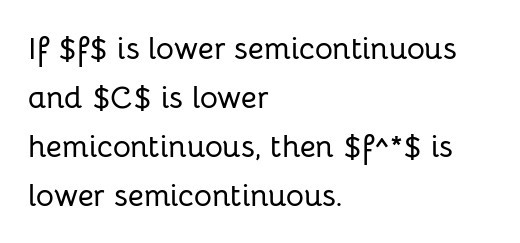
Q: Is the text italic (slanted)? A: No, it is upright.
Q: Is the typeface a serif or a sans-serif typeface? A: Sans-serif.
Q: Is the text underlined? A: No.
Q: How is the paragraph aligned? A: Left-aligned.
Q: Is the spacing between letters normal or unusually wide? A: Normal.
Q: Is the spacing between lines tight, normal or loose? A: Normal.
Q: Width (condensed, normal, or wide)? A: Normal.
Q: Stroke contrast? A: Low.
Q: x-height? A: Medium.
Q: Monospaced? A: No.
